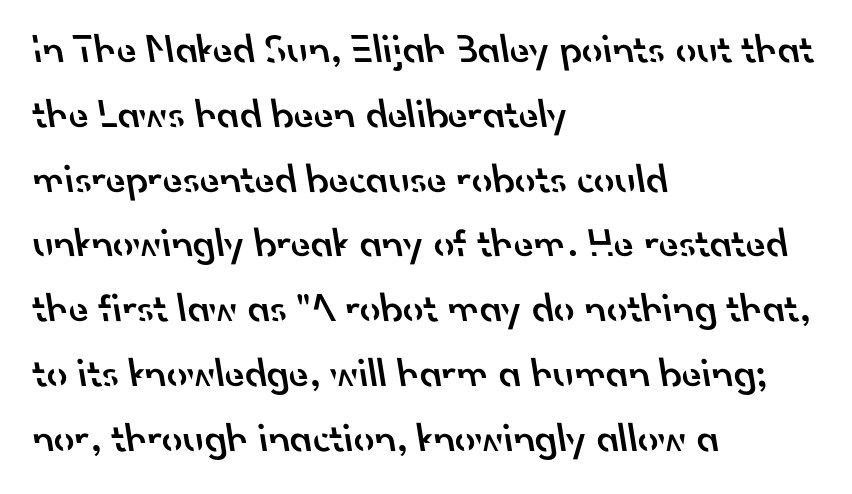
The image shows 41 px semibold sans-serif type; set left-aligned, normal line spacing (1.58x), normal letter spacing, not underlined; low stroke contrast and a small x-height.
